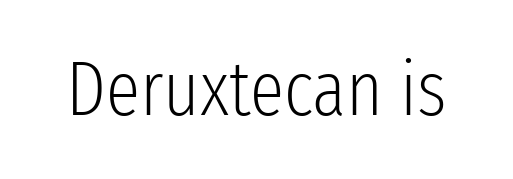
{"serif": "no", "italic": "no", "bold": "no", "weight": "light", "width": "condensed", "stroke_contrast": "low", "x_height": "medium", "monospaced": "no", "underline": "no", "letter_spacing": "normal", "letter_spacing_em": 0.0, "glyph_px": 77}
